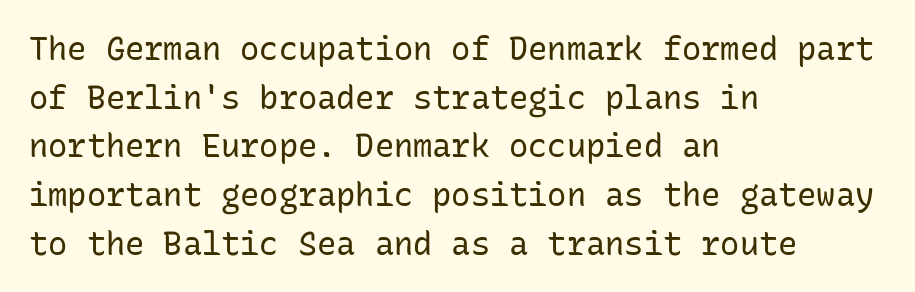
Q: Is the text bold? A: No.
Q: Is the text italic (slanted)? A: No, it is upright.
Q: Is the typeface a serif or a sans-serif typeface? A: Sans-serif.
Q: Is the text underlined? A: No.
Q: How is the paragraph aligned? A: Left-aligned.
Q: Is the spacing between letters normal or unusually wide? A: Normal.
Q: Is the spacing between lines tight, normal or loose? A: Normal.
Q: Width (condensed, normal, or wide)? A: Normal.
Q: Stroke contrast? A: Low.
Q: x-height? A: Medium.
Q: Monospaced? A: Yes.
